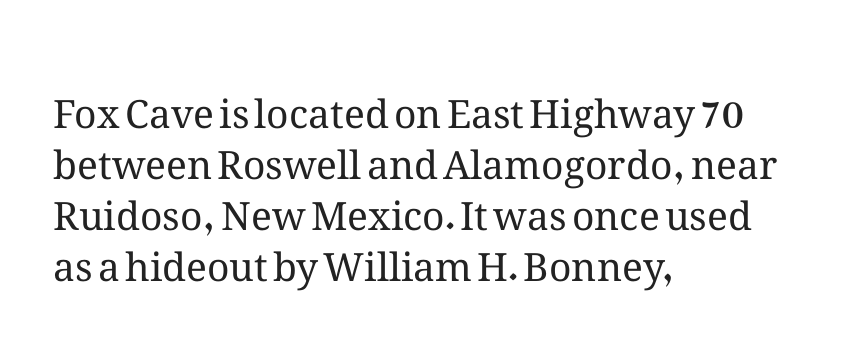
Q: Is the text bold? A: No.
Q: Is the text italic (slanted)? A: No, it is upright.
Q: Is the text underlined? A: No.
Q: How is the paragraph aligned? A: Left-aligned.
Q: Is the spacing between letters normal or unusually wide? A: Normal.
Q: Is the spacing between lines tight, normal or loose? A: Normal.
Q: Width (condensed, normal, or wide)? A: Normal.
Q: Stroke contrast? A: Medium.
Q: x-height? A: Medium.
Q: Monospaced? A: No.
